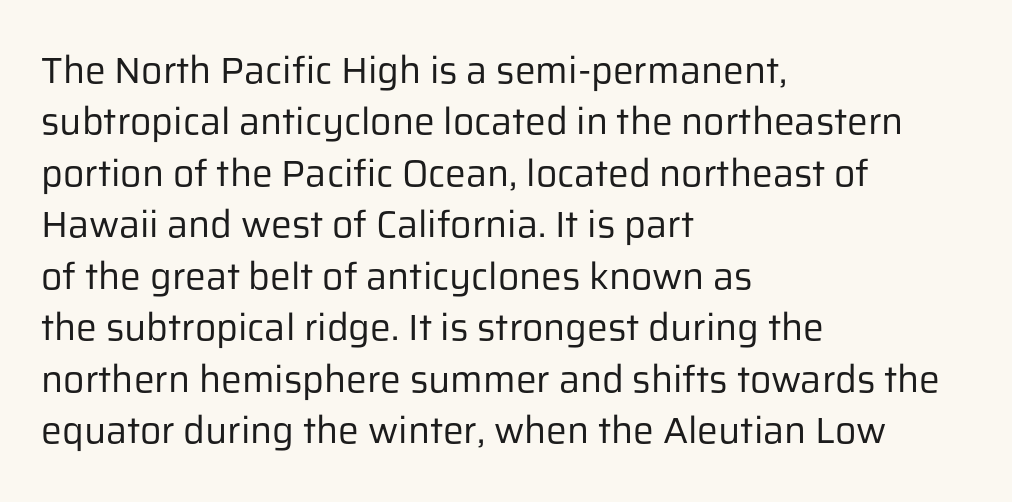
Q: Is the text bold? A: No.
Q: Is the text italic (slanted)? A: No, it is upright.
Q: Is the typeface a serif or a sans-serif typeface? A: Sans-serif.
Q: Is the text underlined? A: No.
Q: How is the paragraph aligned? A: Left-aligned.
Q: Is the spacing between letters normal or unusually wide? A: Normal.
Q: Is the spacing between lines tight, normal or loose? A: Normal.
Q: Width (condensed, normal, or wide)? A: Normal.
Q: Stroke contrast? A: Low.
Q: x-height? A: Medium.
Q: Monospaced? A: No.
